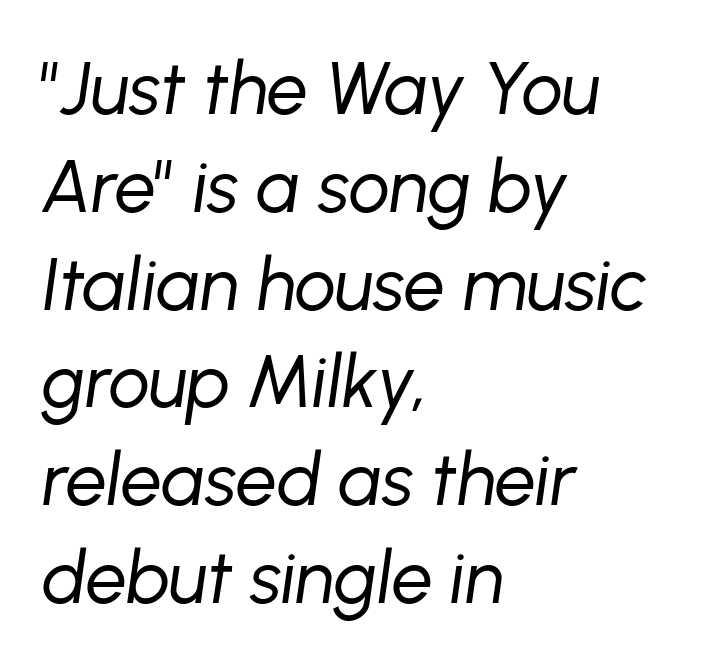
This sample uses plain, unmodified letter spacing. Anything drawn beneath the words? Only blank space. Characters are canted at an angle relative to the baseline's perpendicular. Looks like regular typesetting: each glyph gets only the width it needs.
